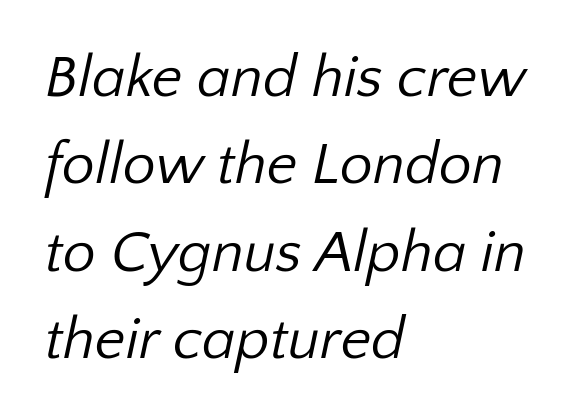
Q: Is the text bold? A: No.
Q: Is the typeface a serif or a sans-serif typeface? A: Sans-serif.
Q: Is the text underlined? A: No.
Q: How is the paragraph aligned? A: Left-aligned.
Q: Is the spacing between letters normal or unusually wide? A: Normal.
Q: Is the spacing between lines tight, normal or loose? A: Normal.
Q: Width (condensed, normal, or wide)? A: Normal.
Q: Stroke contrast? A: Low.
Q: x-height? A: Medium.
Q: Monospaced? A: No.
